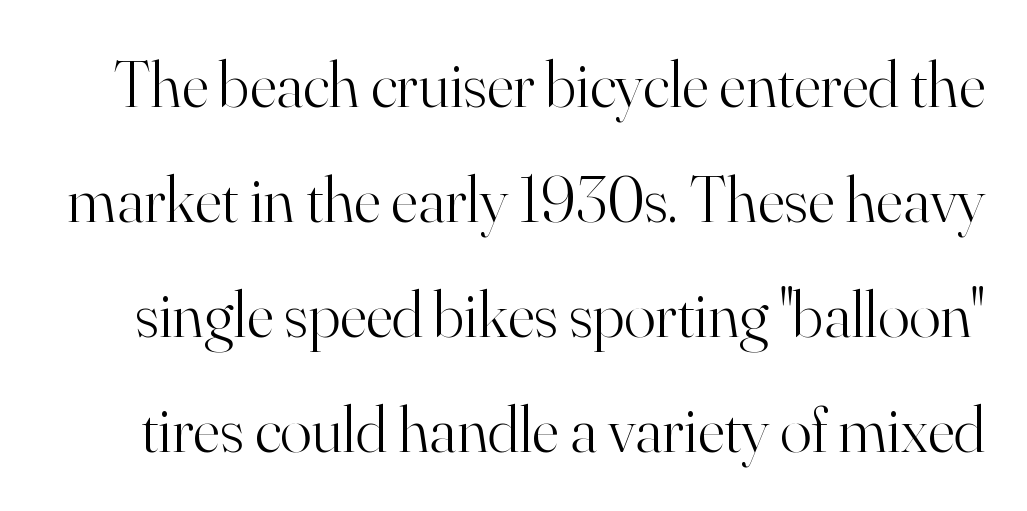
{"serif": "yes", "italic": "no", "bold": "no", "weight": "light", "width": "normal", "stroke_contrast": "high", "x_height": "small", "monospaced": "no", "underline": "no", "line_spacing_ratio": 1.74, "letter_spacing": "normal", "letter_spacing_em": 0.0, "glyph_px": 66}
